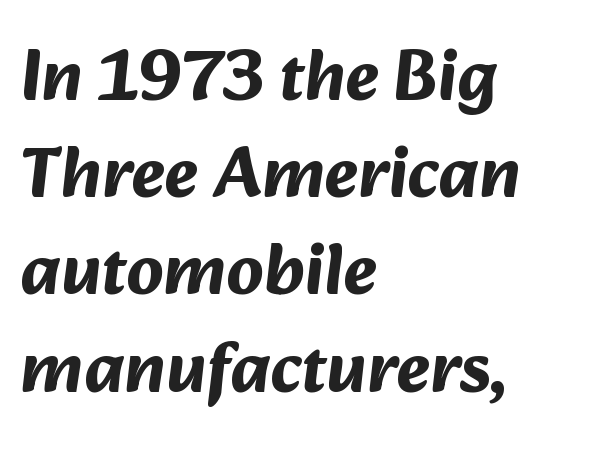
How would I describe the line gaps? Plain and ordinary. A sans-serif font was chosen for this passage. Strong, thick strokes mark this as bold type. Do the characters align in a grid? No, the font is proportional. The area under the type is left untouched.
